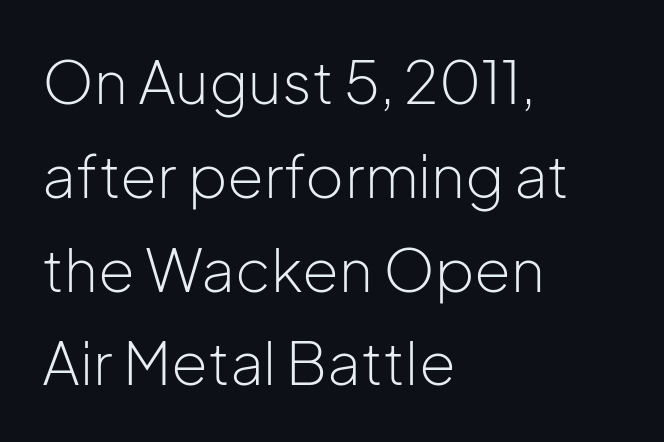
{"serif": "no", "italic": "no", "bold": "no", "weight": "light", "width": "normal", "stroke_contrast": "low", "x_height": "medium", "monospaced": "no", "underline": "no", "align": "left", "line_spacing": "normal", "line_spacing_ratio": 1.59, "letter_spacing": "normal", "letter_spacing_em": 0.0, "glyph_px": 59}
